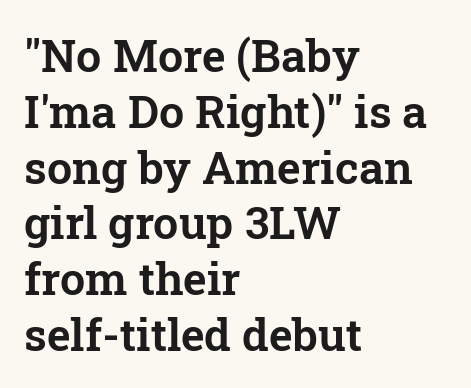
The image shows 45 px serif type, upright; set left-aligned, line spacing 1.24x, normal letter spacing, not underlined; low stroke contrast and a medium x-height.
